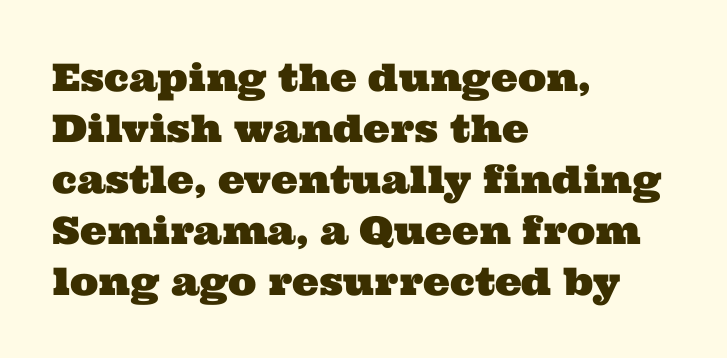
Q: Is the typeface a serif or a sans-serif typeface? A: Serif.
Q: Is the text underlined? A: No.
Q: How is the paragraph aligned? A: Left-aligned.
Q: Is the spacing between letters normal or unusually wide? A: Normal.
Q: Is the spacing between lines tight, normal or loose? A: Normal.
Q: Width (condensed, normal, or wide)? A: Wide.
Q: Stroke contrast? A: Medium.
Q: x-height? A: Medium.
Q: Monospaced? A: No.
